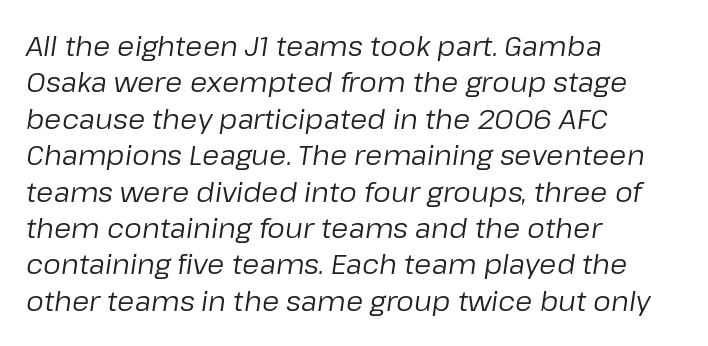
{"italic": "yes", "lean": "right", "slant_degrees": 8, "bold": "no", "weight": "regular", "width": "normal", "stroke_contrast": "low", "x_height": "medium", "monospaced": "no", "underline": "no", "align": "left", "line_spacing": "normal", "line_spacing_ratio": 1.3, "letter_spacing": "normal", "letter_spacing_em": 0.0, "glyph_px": 28}
